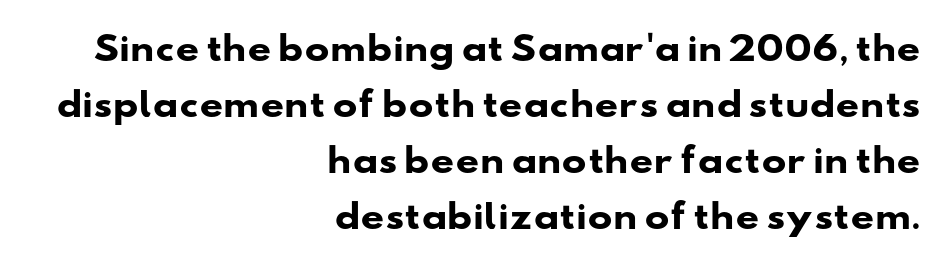
The image shows 33 px heavy, wide sans-serif type; set right-aligned, normal line spacing (1.7x), normal letter spacing, not underlined; low stroke contrast and a small x-height.
